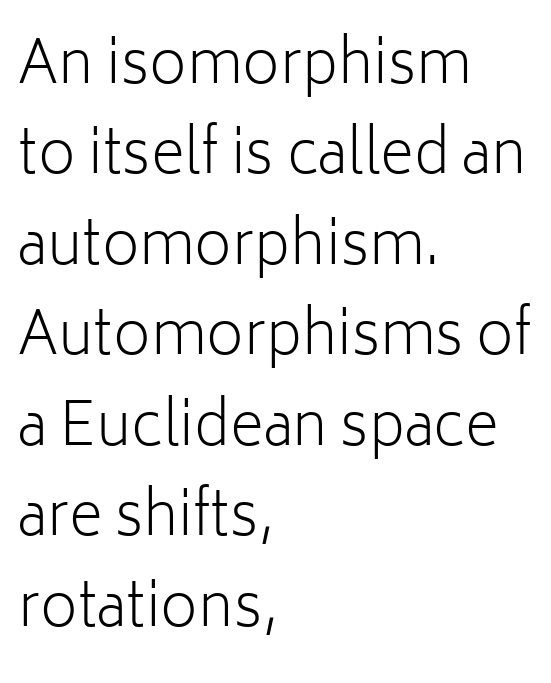
Decoration check: the copy has no underline. Compared with a centered layout, this one pins lines to the left instead. In terms of leading, this rendering sits right in the middle. Notice how the stems are strictly vertical — no italics here.
